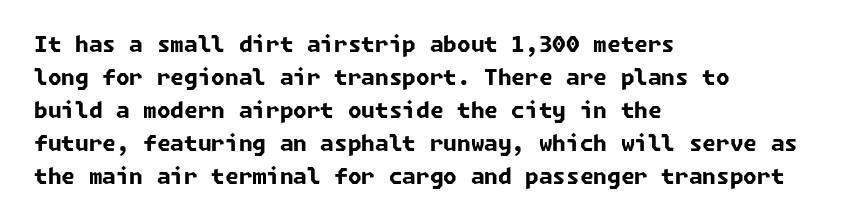
The words here are not underlined. The gaps between neighbouring characters are ordinary and unremarkable. The strokes are fattened all the way to bold. Summary of vertical rhythm: regular, with standard interline spacing. The paragraph has a hard left edge and a soft right edge.
